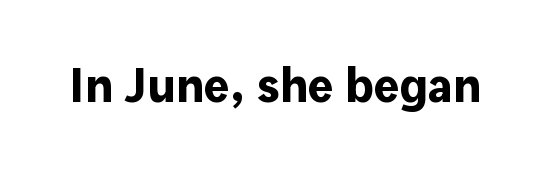
The image shows 48 px bold sans-serif type, upright; set normal letter spacing, not underlined; low stroke contrast and a medium x-height.
